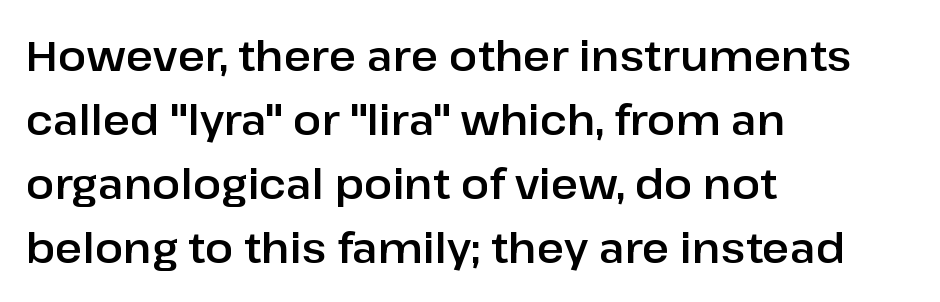
The image shows 42 px sans-serif type, upright; set left-aligned, normal line spacing (1.52x), normal letter spacing, not underlined; low stroke contrast and a medium x-height.
